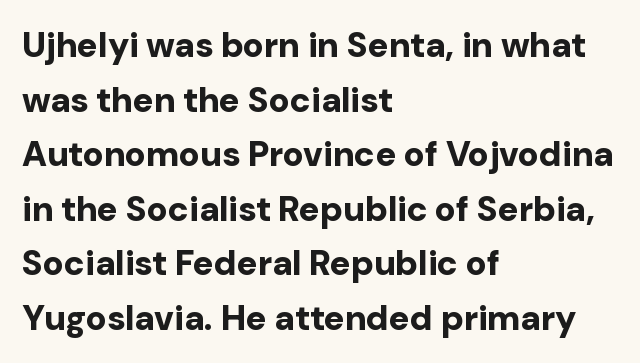
{"serif": "no", "italic": "no", "bold": "yes", "weight": "bold", "width": "normal", "stroke_contrast": "low", "x_height": "medium", "monospaced": "no", "underline": "no", "align": "left", "line_spacing": "normal", "line_spacing_ratio": 1.56, "letter_spacing": "normal", "letter_spacing_em": 0.0, "glyph_px": 35}
